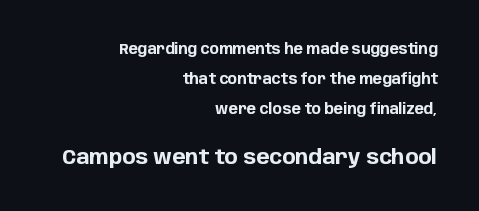
{"italic": "no", "bold": "yes", "underline": "no", "align": "right", "line_spacing": "loose", "line_spacing_ratio": 2.14, "letter_spacing": "normal", "letter_spacing_em": 0.0, "larger_block": "second", "size_ratio": 1.43, "glyph_px": 20}
